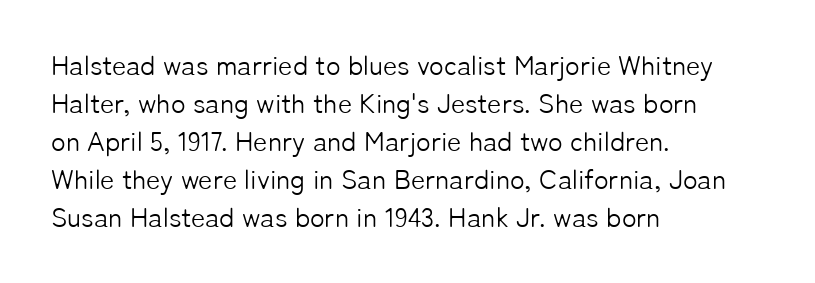
Q: Is the text bold? A: No.
Q: Is the text italic (slanted)? A: No, it is upright.
Q: Is the text underlined? A: No.
Q: How is the paragraph aligned? A: Left-aligned.
Q: Is the spacing between letters normal or unusually wide? A: Normal.
Q: Is the spacing between lines tight, normal or loose? A: Normal.
